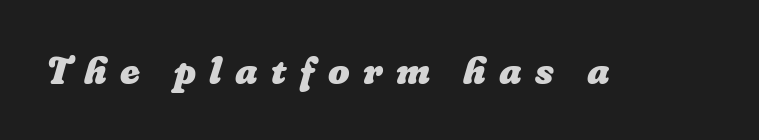
Any mark beneath the type? The region is blank. Honestly, the letter spacing is so wide it's the main thing you notice. You'd pick this weight for a headline — it's a proper bold. Character widths vary here, with narrow letters taking less room than wide ones.
